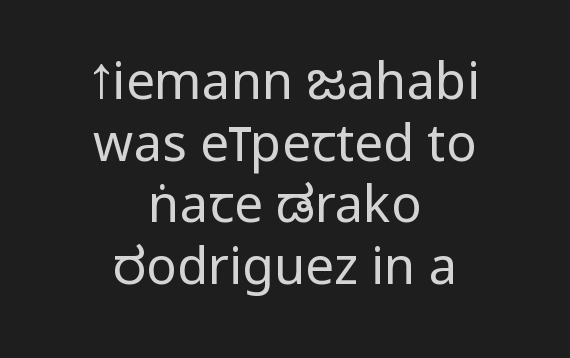
The image shows 51 px regular-weight, condensed sans-serif type, upright; set centered, line spacing 1.21x, normal letter spacing, not underlined; low stroke contrast and a large x-height.
